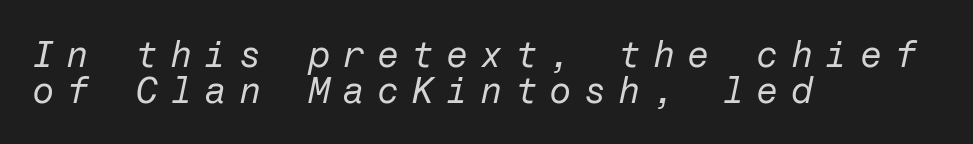
The block of text is dense from top to bottom, with scant space between rows. Descender tails drop into unmarked territory. The horizontal fit of the characters is loose and conspicuously gappy. Heft: none added — not bold. Yep, that's italic — everything's leaning. One-word summary of the alignment: left.
